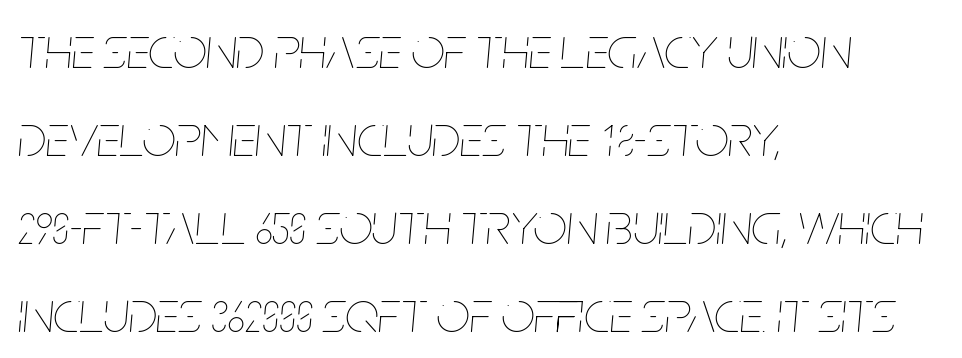
The image shows 59 px thin, condensed type, italic (leaning right); set left-aligned, normal line spacing (1.49x), normal letter spacing, not underlined; low stroke contrast and a large x-height.
